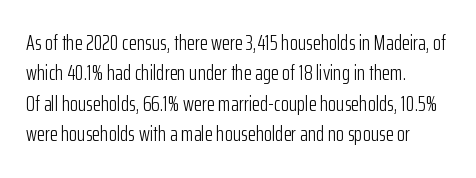
Letter spacing: default. Ink coverage per letter is moderate at most. The rag falls on the right side of this text block. Descenders are the only things crossing below the line. This block has exactly the height ordinary leading produces. This is the regular roman posture of the typeface.
